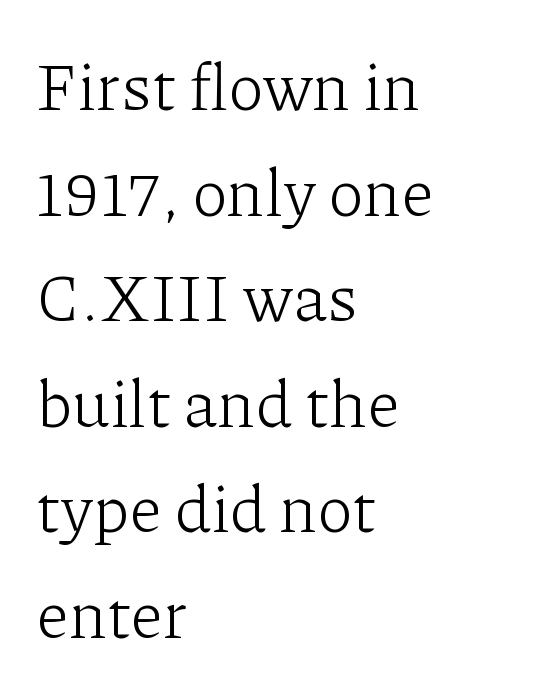
{"serif": "yes", "italic": "no", "bold": "no", "weight": "light", "width": "normal", "stroke_contrast": "low", "x_height": "medium", "monospaced": "no", "underline": "no", "align": "left", "line_spacing": "normal", "line_spacing_ratio": 1.6, "letter_spacing": "normal", "letter_spacing_em": 0.0, "glyph_px": 66}
